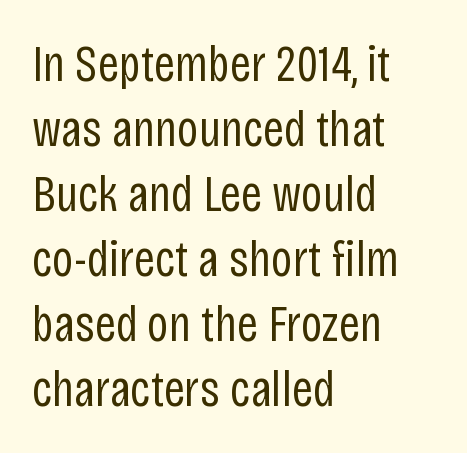
{"serif": "no", "italic": "no", "bold": "no", "weight": "regular", "width": "condensed", "stroke_contrast": "low", "x_height": "large", "monospaced": "no", "underline": "no", "align": "left", "line_spacing": "normal", "line_spacing_ratio": 1.25, "letter_spacing": "normal", "letter_spacing_em": 0.0, "glyph_px": 52}
